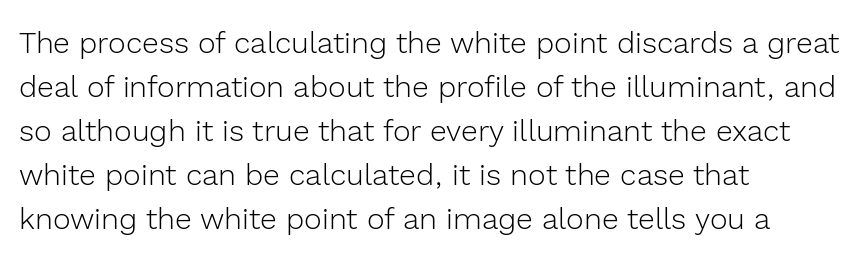
This sample uses a sans-serif face. Beneath every word, the page is bare. Summary of weight: not heavy and not bold. Leftover space on each line is placed entirely after the last word.
